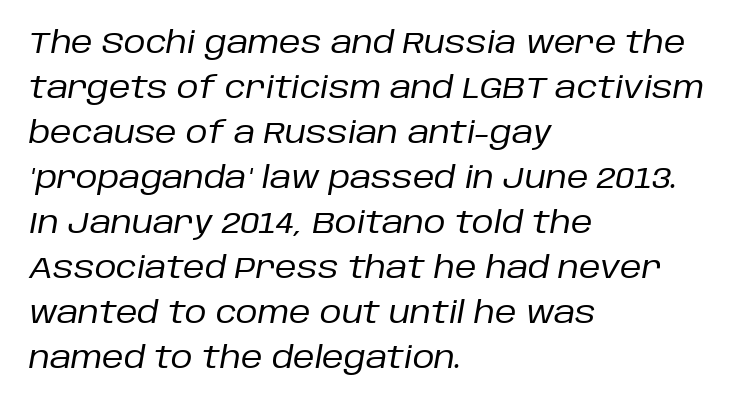
{"italic": "yes", "lean": "right", "slant_degrees": 10, "bold": "no", "weight": "regular", "width": "normal", "stroke_contrast": "low", "x_height": "large", "monospaced": "no", "underline": "no", "align": "left", "line_spacing": "normal", "line_spacing_ratio": 1.5, "letter_spacing": "normal", "letter_spacing_em": 0.0, "glyph_px": 30}
